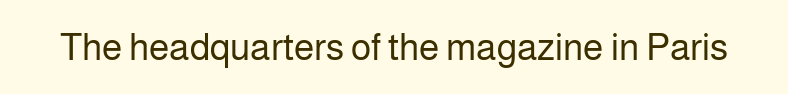
Weight: not bold — regular or lighter. Here the designer chose a conventional face with non-uniform glyph widths. The passage shown is typeset with a sans-serif family. The glyphs are unaccompanied by any horizontal stroke below them. The typography opts for an upright posture over an oblique one. Honestly, the letter spacing is just normal — you wouldn't notice it.
